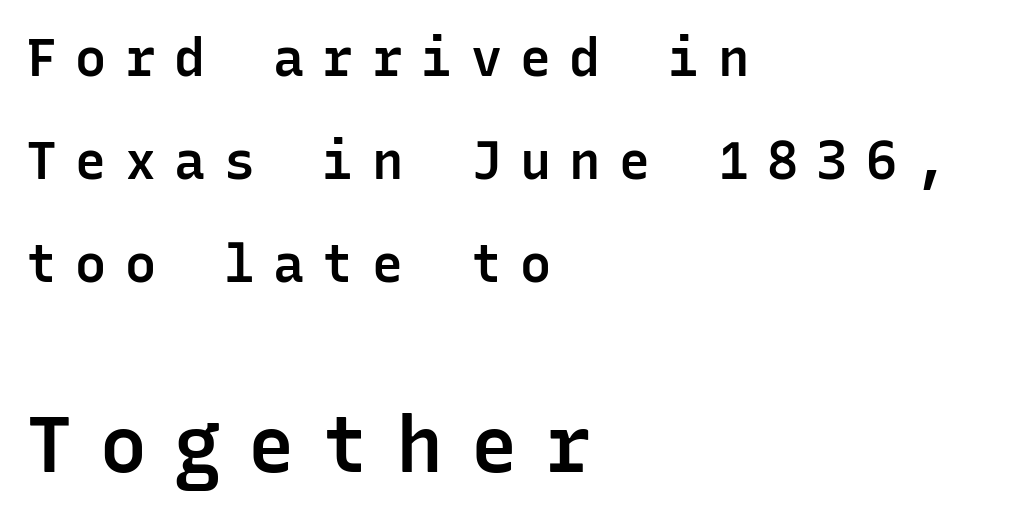
Q: Is the text bold? A: Semi-bold.
Q: Is the text italic (slanted)? A: No, it is upright.
Q: Is the typeface a serif or a sans-serif typeface? A: Sans-serif.
Q: Is the text underlined? A: No.
Q: How is the paragraph aligned? A: Left-aligned.
Q: Is the spacing between letters normal or unusually wide? A: Unusually wide.
Q: Is the spacing between lines tight, normal or loose? A: Loose.
Q: Which block of text is set in a larger size, the first (top) or the second (bottom)? A: The second (bottom) one.
Q: Width (condensed, normal, or wide)? A: Normal.
Q: Stroke contrast? A: Low.
Q: x-height? A: Medium.
Q: Monospaced? A: Yes.
